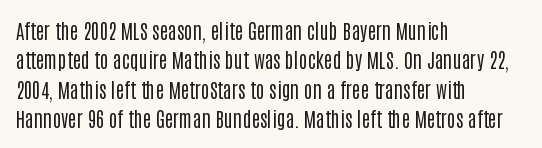
Look at the tracking — it's just the regular setting, nothing added. This sample keeps an unexceptional amount of space between lines. A typesetter would mark this as roman, not italic. Each row of text sits above clean, open space. Ink coverage per letter is moderate at most. This rendering uses left alignment, leaving the right contour irregular.
